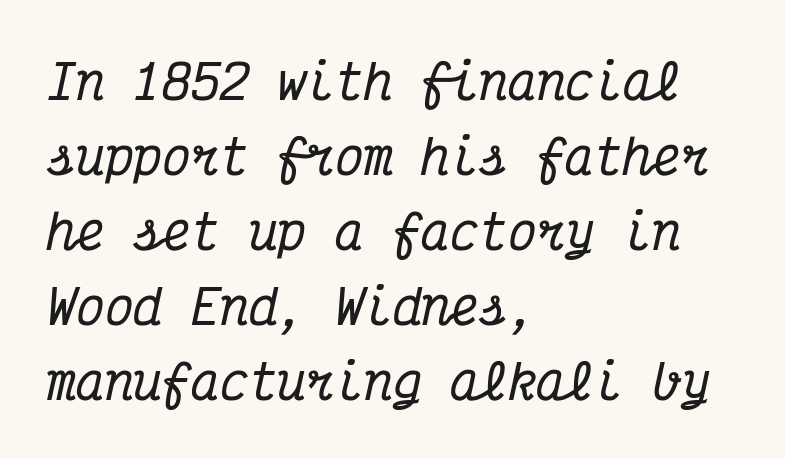
The image shows 48 px condensed serif type, italic (leaning right), monospaced; set left-aligned, normal line spacing (1.56x), normal letter spacing, not underlined; medium stroke contrast and a medium x-height.
